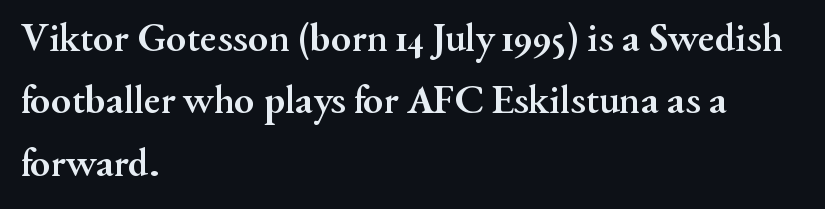
The image shows 41 px semibold serif type, upright; set left-aligned, normal line spacing (1.52x), normal letter spacing, not underlined; medium stroke contrast and a small x-height.
